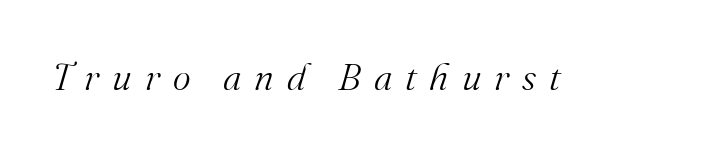
Q: Is the text bold? A: No.
Q: Is the text italic (slanted)? A: Yes, it leans right by about 16 degrees.
Q: Is the typeface a serif or a sans-serif typeface? A: Serif.
Q: Is the text underlined? A: No.
Q: Is the spacing between letters normal or unusually wide? A: Unusually wide.
Q: Width (condensed, normal, or wide)? A: Normal.
Q: Stroke contrast? A: Medium.
Q: x-height? A: Small.
Q: Monospaced? A: No.
